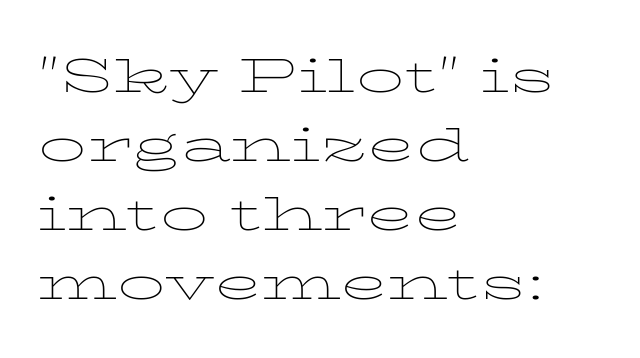
The image shows 48 px thin, wide serif type, upright; set left-aligned, normal line spacing (1.44x), normal letter spacing, not underlined; low stroke contrast and a medium x-height.
